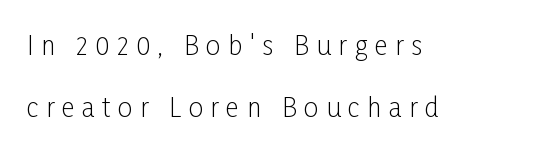
The image shows 26 px text type, upright; set left-aligned, loose line spacing (2.4x), unusually wide letter spacing (+0.29 em), not underlined.
